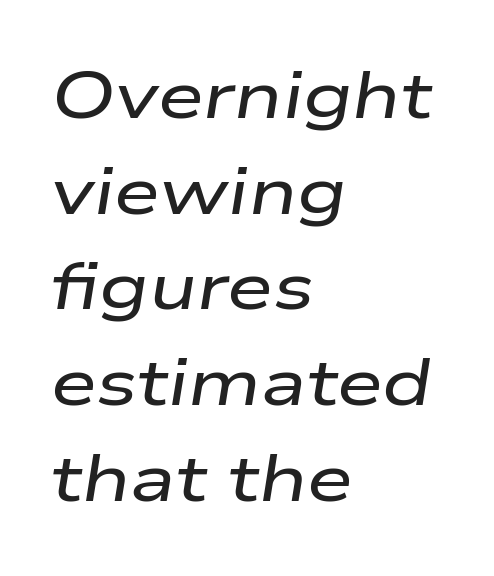
The image shows 66 px wide type, italic (leaning right); set left-aligned, normal line spacing (1.45x), normal letter spacing, not underlined; low stroke contrast and a medium x-height.
